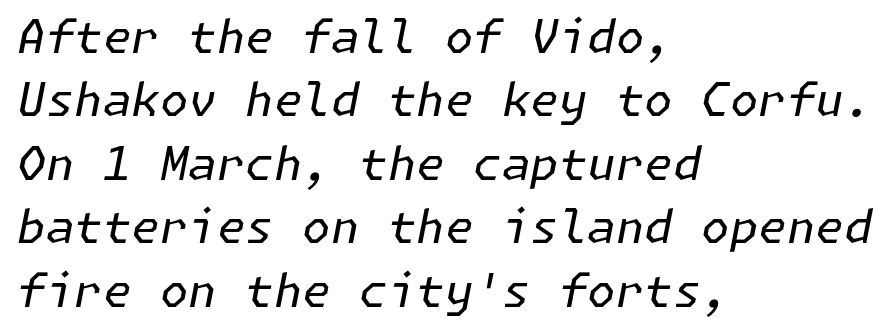
{"italic": "yes", "lean": "right", "slant_degrees": 11, "bold": "no", "weight": "regular", "width": "normal", "stroke_contrast": "low", "x_height": "medium", "underline": "no", "align": "left", "line_spacing": "normal", "line_spacing_ratio": 1.38, "letter_spacing": "normal", "letter_spacing_em": 0.0, "glyph_px": 46}
